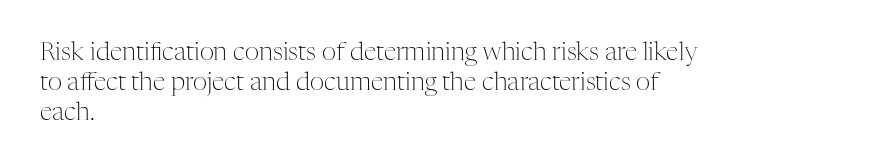
Q: Is the text bold? A: No.
Q: Is the text italic (slanted)? A: No, it is upright.
Q: Is the text underlined? A: No.
Q: How is the paragraph aligned? A: Left-aligned.
Q: Is the spacing between letters normal or unusually wide? A: Normal.
